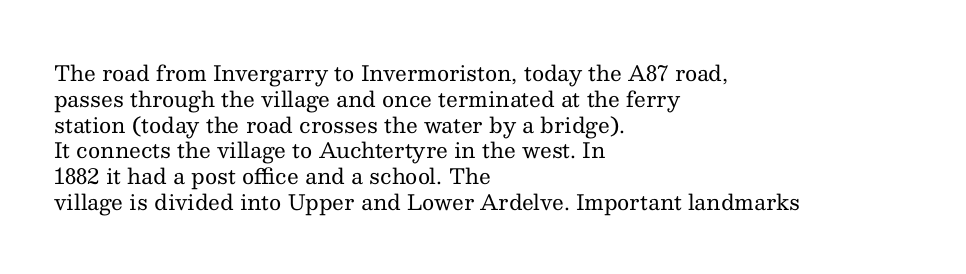
Visually the block forms a straight wall on the left and a jagged coastline on the right. This sample uses plain, unmodified letter spacing. The face looks like a standard text weight, possibly lighter. Check under the words: just untouched page. Does the lettering tilt? It doesn't — this is upright.
